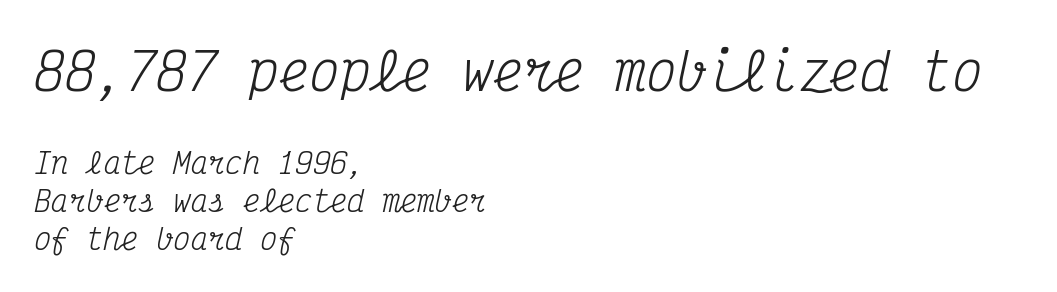
You can tell it's italic because the verticals aren't actually vertical. Clear beneath every line of the passage. The vertical gap from one line to the next is medium. This sample uses plain, unmodified letter spacing. Caption: upper text group enlarged, lower text group reduced. The weight tops out at a normal text grade.
